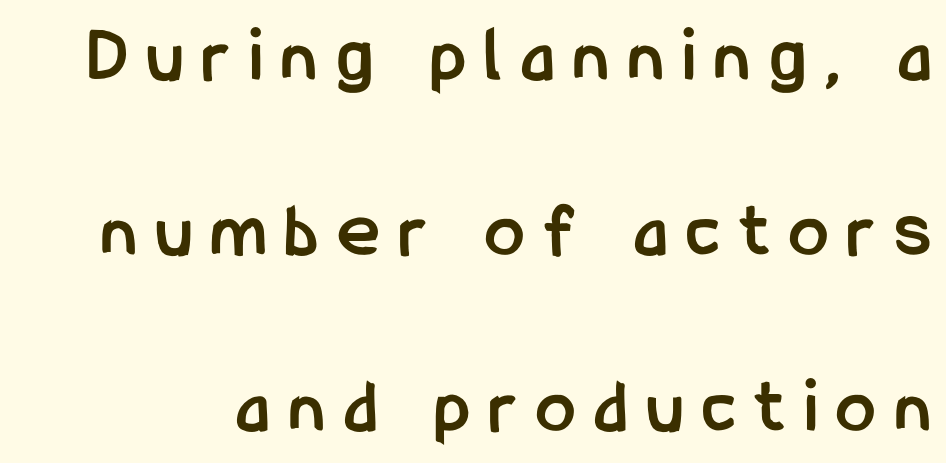
Q: Is the text bold? A: Yes.
Q: Is the text italic (slanted)? A: No, it is upright.
Q: Is the typeface a serif or a sans-serif typeface? A: Sans-serif.
Q: Is the text underlined? A: No.
Q: Is the spacing between letters normal or unusually wide? A: Unusually wide.
Q: Is the spacing between lines tight, normal or loose? A: Loose.
Q: Width (condensed, normal, or wide)? A: Condensed.
Q: Stroke contrast? A: Low.
Q: x-height? A: Medium.
Q: Monospaced? A: No.
